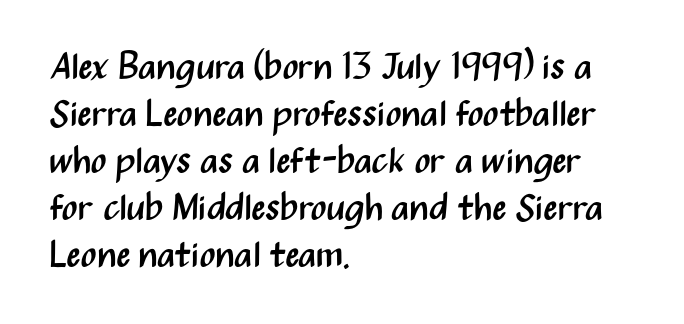
{"serif": "no", "italic": "no", "bold": "no", "weight": "regular", "width": "condensed", "stroke_contrast": "medium", "x_height": "medium", "monospaced": "no", "underline": "no", "align": "left", "line_spacing": "normal", "line_spacing_ratio": 1.27, "letter_spacing": "normal", "letter_spacing_em": 0.0, "glyph_px": 37}
